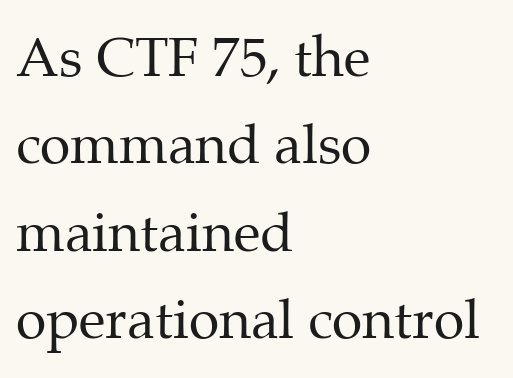
Q: Is the text bold? A: No.
Q: Is the text italic (slanted)? A: No, it is upright.
Q: Is the typeface a serif or a sans-serif typeface? A: Serif.
Q: Is the text underlined? A: No.
Q: How is the paragraph aligned? A: Left-aligned.
Q: Is the spacing between letters normal or unusually wide? A: Normal.
Q: Is the spacing between lines tight, normal or loose? A: Normal.
Q: Width (condensed, normal, or wide)? A: Normal.
Q: Stroke contrast? A: Medium.
Q: x-height? A: Medium.
Q: Monospaced? A: No.
